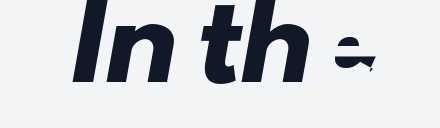
The image shows 73 px sans-serif type; set normal letter spacing, not underlined; low stroke contrast and a small x-height.
